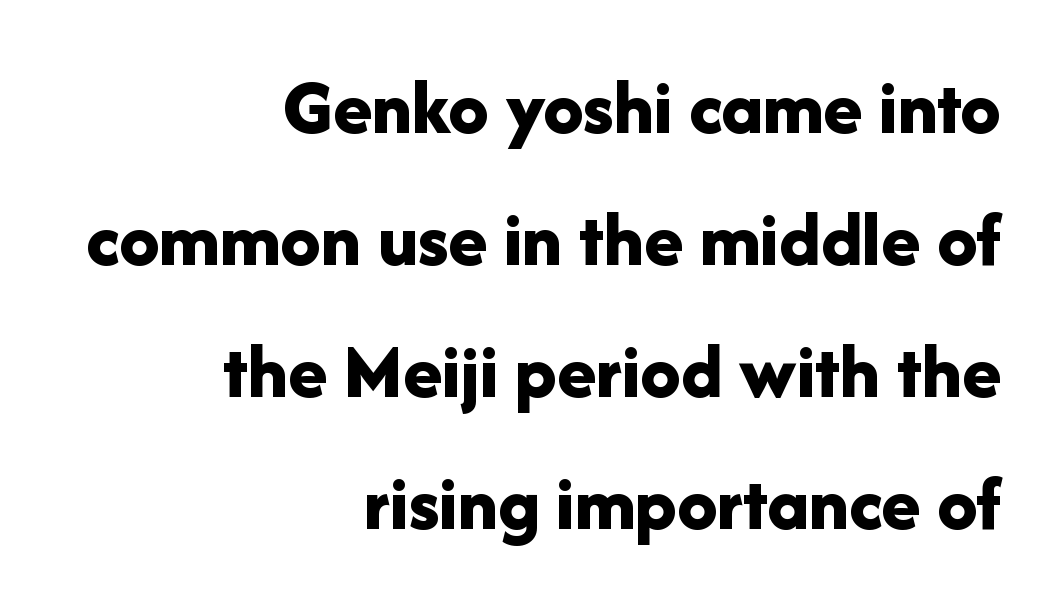
{"serif": "no", "italic": "no", "bold": "yes", "weight": "bold", "width": "normal", "stroke_contrast": "low", "x_height": "medium", "monospaced": "no", "underline": "no", "align": "right", "line_spacing": "normal", "line_spacing_ratio": 1.65, "letter_spacing": "normal", "letter_spacing_em": 0.0, "glyph_px": 80}
